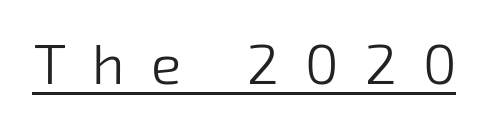
The image shows 57 px light sans-serif type; set unusually wide letter spacing (+0.46 em), underlined; low stroke contrast and a medium x-height.
